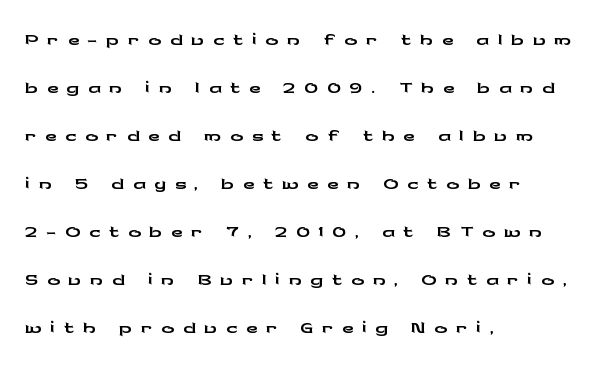
Q: Is the text italic (slanted)? A: No, it is upright.
Q: Is the typeface a serif or a sans-serif typeface? A: Sans-serif.
Q: Is the text underlined? A: No.
Q: How is the paragraph aligned? A: Left-aligned.
Q: Is the spacing between letters normal or unusually wide? A: Unusually wide.
Q: Is the spacing between lines tight, normal or loose? A: Normal.
Q: Width (condensed, normal, or wide)? A: Wide.
Q: Stroke contrast? A: Low.
Q: x-height? A: Medium.
Q: Monospaced? A: No.
